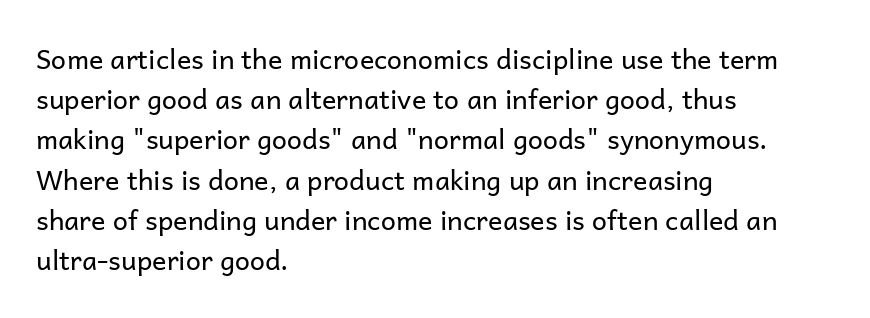
The image shows 27 px text type, upright; set left-aligned, normal line spacing (1.49x), normal letter spacing, not underlined.
